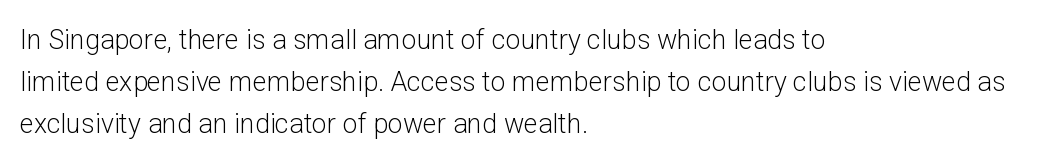
{"italic": "no", "bold": "no", "underline": "no", "align": "left", "line_spacing": "normal", "line_spacing_ratio": 1.56, "letter_spacing": "normal", "letter_spacing_em": 0.0, "glyph_px": 27}
